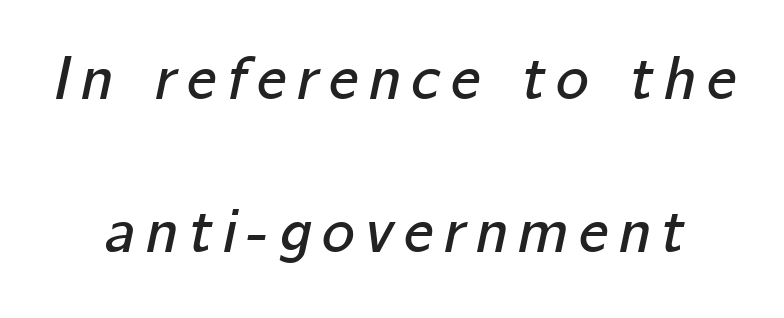
The image shows 62 px text type, italic (leaning right); set loose line spacing (2.47x), not underlined; low stroke contrast and a medium x-height.
